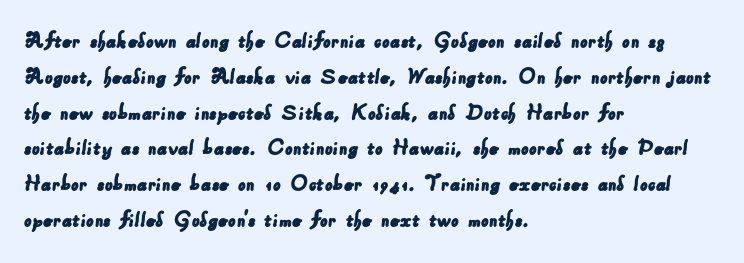
{"underline": "no", "align": "left", "line_spacing": "normal", "line_spacing_ratio": 1.49, "letter_spacing": "normal", "letter_spacing_em": 0.0, "glyph_px": 24}
